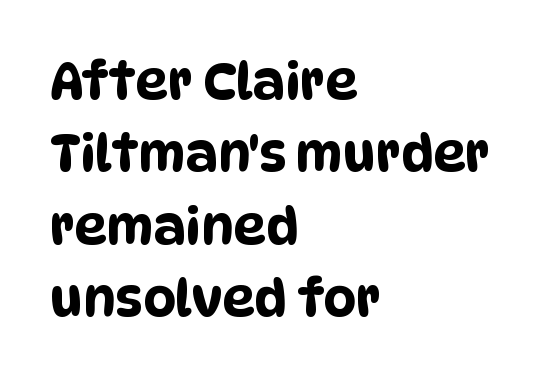
Q: Is the typeface a serif or a sans-serif typeface? A: Sans-serif.
Q: Is the text underlined? A: No.
Q: How is the paragraph aligned? A: Left-aligned.
Q: Is the spacing between letters normal or unusually wide? A: Normal.
Q: Is the spacing between lines tight, normal or loose? A: Normal.
Q: Width (condensed, normal, or wide)? A: Condensed.
Q: Stroke contrast? A: Low.
Q: x-height? A: Large.
Q: Monospaced? A: No.
